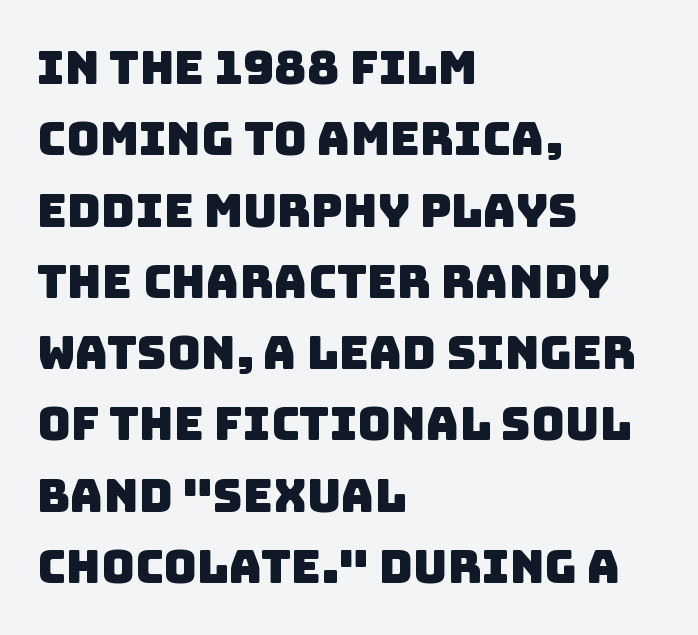
Proportional: the letters do not fall into vertical columns. You can tell from the bare stems that sans-serif type was used. Horizontal alignment here is leftward, the default for most running prose. Underline: absent.
